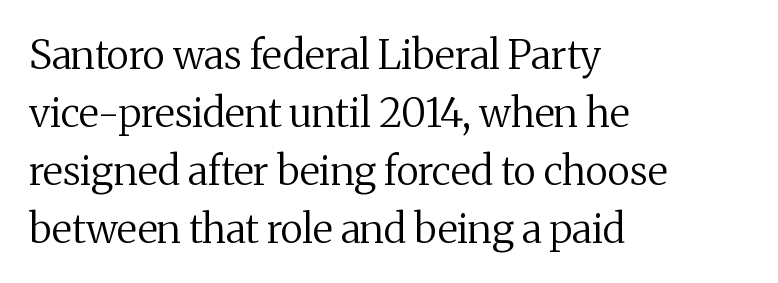
The image shows 40 px regular-weight serif type, upright; set left-aligned, normal line spacing (1.45x), normal letter spacing, not underlined; medium stroke contrast and a medium x-height.
